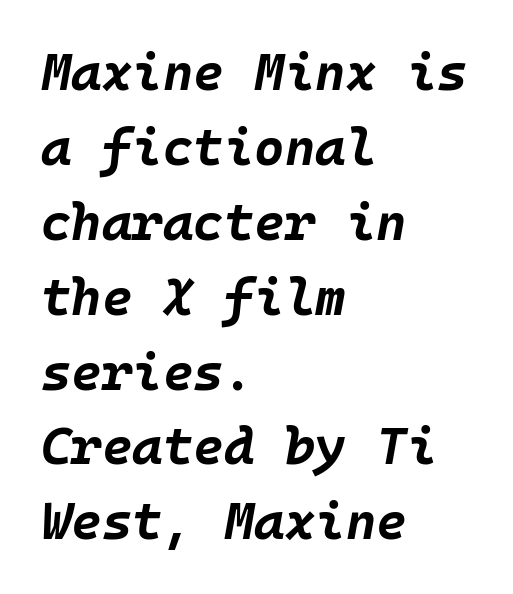
Look at the tracking — it's just the regular setting, nothing added. Each new line begins a customary step beneath the previous one. A classic flush-left, rag-right setting is used for this passage. Words float on clear page, feet unadorned. The strokes are fattened all the way to bold. This sample uses an oblique cut, with every glyph tilted off the vertical.
